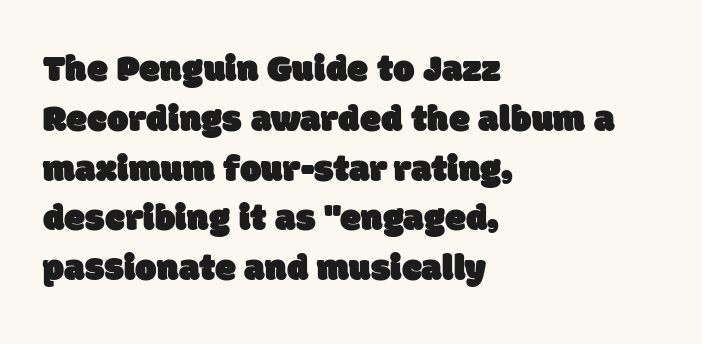
The image shows 38 px sans-serif type; set left-aligned, normal line spacing (1.31x), normal letter spacing, not underlined; low stroke contrast and a large x-height.
